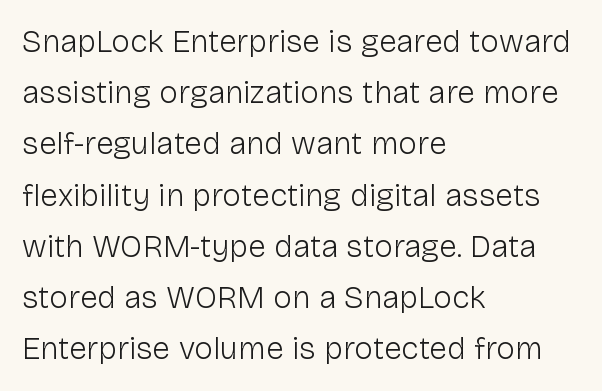
Q: Is the text bold? A: No.
Q: Is the text italic (slanted)? A: No, it is upright.
Q: Is the typeface a serif or a sans-serif typeface? A: Sans-serif.
Q: Is the text underlined? A: No.
Q: How is the paragraph aligned? A: Left-aligned.
Q: Is the spacing between letters normal or unusually wide? A: Normal.
Q: Is the spacing between lines tight, normal or loose? A: Normal.
Q: Width (condensed, normal, or wide)? A: Normal.
Q: Stroke contrast? A: Low.
Q: x-height? A: Medium.
Q: Monospaced? A: No.
